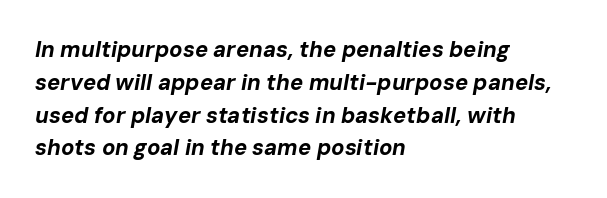
The image shows 22 px bold type, italic (leaning right); set left-aligned, normal line spacing (1.49x), normal letter spacing, not underlined.
